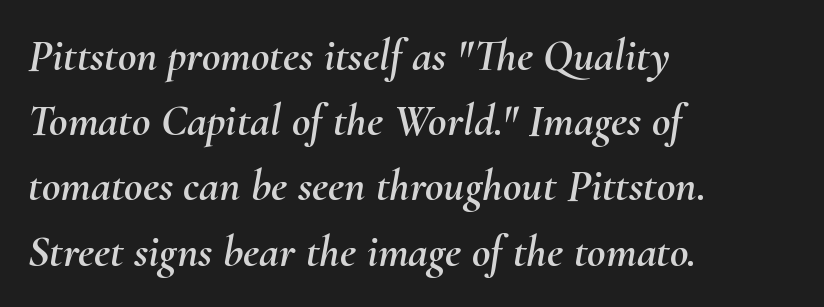
Q: Is the text italic (slanted)? A: Yes, it leans right by about 10 degrees.
Q: Is the text underlined? A: No.
Q: How is the paragraph aligned? A: Left-aligned.
Q: Is the spacing between letters normal or unusually wide? A: Normal.
Q: Is the spacing between lines tight, normal or loose? A: Normal.
Q: Width (condensed, normal, or wide)? A: Normal.
Q: Stroke contrast? A: Medium.
Q: x-height? A: Small.
Q: Monospaced? A: No.
